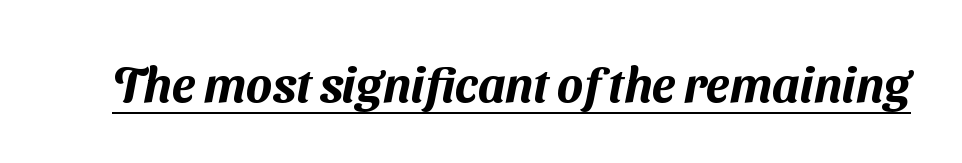
Tracking value appears to be zero — textbook default spacing. Each letter keeps its own natural width here, so spacing adapts to shape. Decoration check: the copy is underlined. No feet cap the strokes, marking this as sans-serif type.
